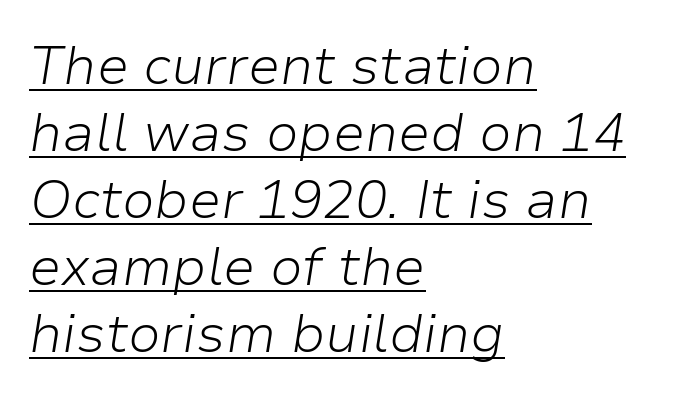
A typesetter would mark this as italic. A classic flush-left, rag-right setting is used for this passage. You could not count columns in this text — the font is proportionally spaced. This is not heavy type; no bold has been used.
